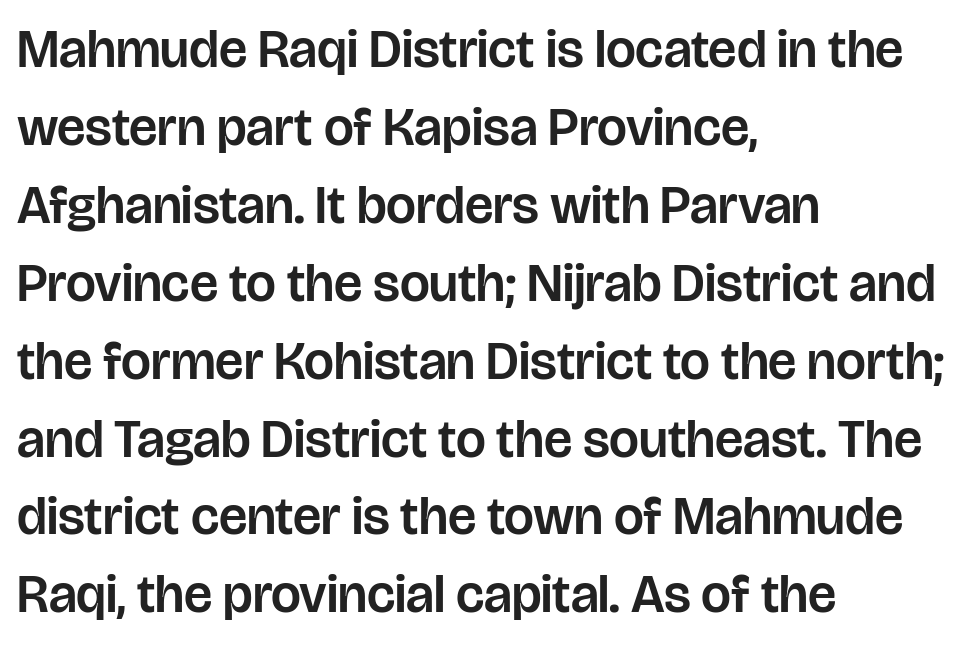
The image shows 53 px sans-serif type, upright; set left-aligned, normal line spacing (1.47x), normal letter spacing, not underlined; low stroke contrast and a large x-height.
